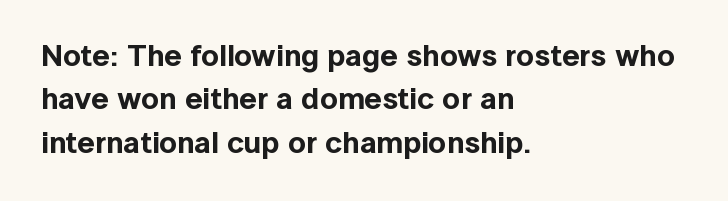
{"serif": "no", "italic": "no", "width": "normal", "x_height": "medium", "monospaced": "no", "underline": "no", "align": "left", "line_spacing": "normal", "line_spacing_ratio": 1.4, "letter_spacing": "normal", "letter_spacing_em": 0.0, "glyph_px": 31}
